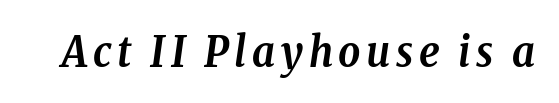
Looks like regular typesetting: each glyph gets only the width it needs. Bare-footed words on every line. Serif or sans? Serif — the stroke terminals have little feet. Emphasis by weight is at full strength: bold. There's an unmistakable incline to the writing here.
